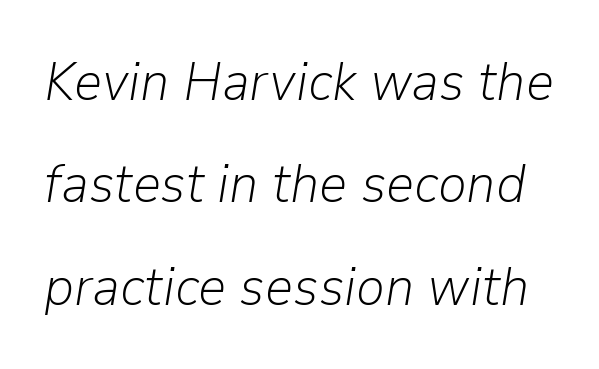
The space beneath each line is pristine and unruled. There is no visible air inserted between adjacent glyphs. The letters advance in unequal steps, a hallmark of proportional type. The typeface has the unassuming heft of standard copy or less.
